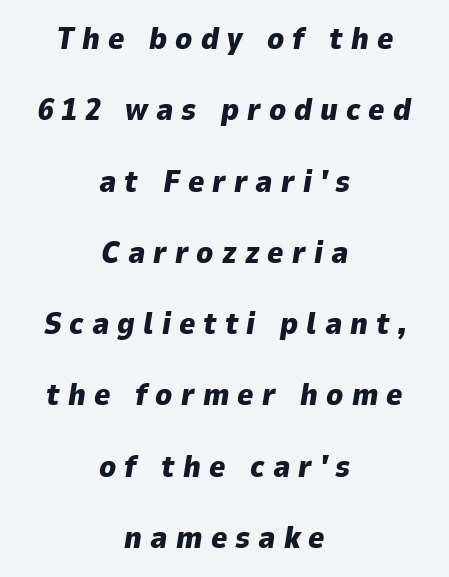
Q: Is the text bold? A: Yes.
Q: Is the text italic (slanted)? A: Yes, it leans right by about 9 degrees.
Q: Is the text underlined? A: No.
Q: How is the paragraph aligned? A: Centered.
Q: Is the spacing between letters normal or unusually wide? A: Unusually wide.
Q: Is the spacing between lines tight, normal or loose? A: Loose.
Q: Width (condensed, normal, or wide)? A: Normal.
Q: Stroke contrast? A: Low.
Q: x-height? A: Medium.
Q: Monospaced? A: No.
